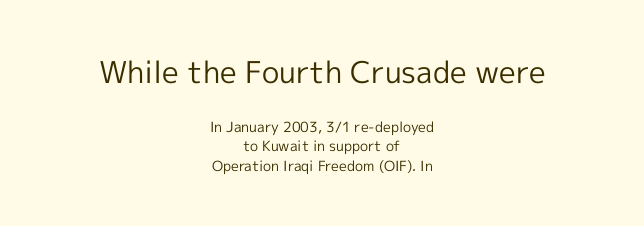
Q: Is the text bold? A: No.
Q: Is the text italic (slanted)? A: No, it is upright.
Q: Is the typeface a serif or a sans-serif typeface? A: Sans-serif.
Q: Is the text underlined? A: No.
Q: How is the paragraph aligned? A: Centered.
Q: Is the spacing between letters normal or unusually wide? A: Normal.
Q: Is the spacing between lines tight, normal or loose? A: Normal.
Q: Which block of text is set in a larger size, the first (top) or the second (bottom)? A: The first (top) one.
Q: Width (condensed, normal, or wide)? A: Normal.
Q: x-height? A: Medium.
Q: Monospaced? A: No.
